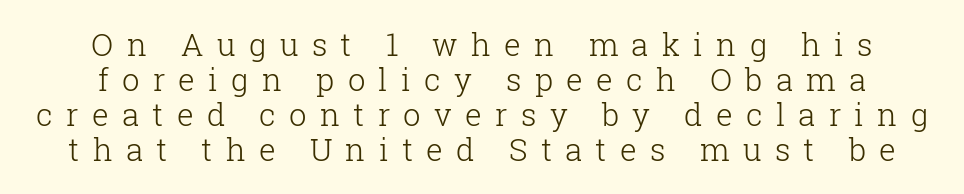
The image shows 31 px light serif type, upright; set tight line spacing (1.13x), unusually wide letter spacing (+0.43 em), not underlined; low stroke contrast and a medium x-height.
